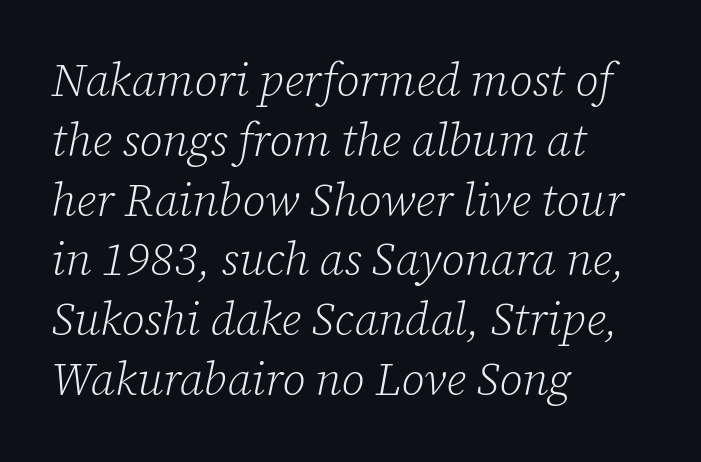
{"serif": "yes", "italic": "yes", "lean": "right", "slant_degrees": 12, "bold": "no", "weight": "light", "width": "normal", "stroke_contrast": "low", "x_height": "medium", "monospaced": "no", "underline": "no", "align": "left", "line_spacing": "normal", "line_spacing_ratio": 1.3, "letter_spacing": "normal", "letter_spacing_em": 0.0, "glyph_px": 46}
